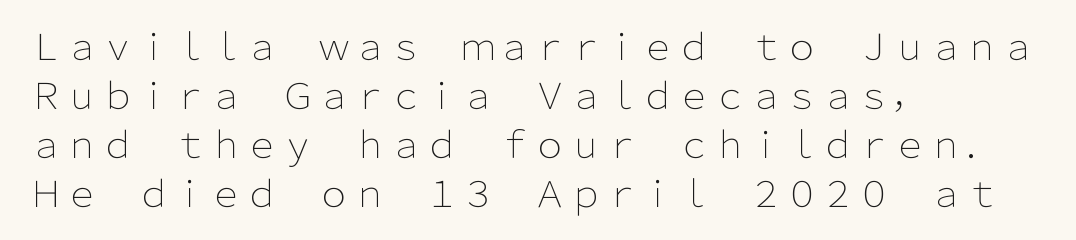
The image shows 36 px light sans-serif type, upright; set left-aligned, normal line spacing (1.36x), normal letter spacing, not underlined; low stroke contrast and a medium x-height.
